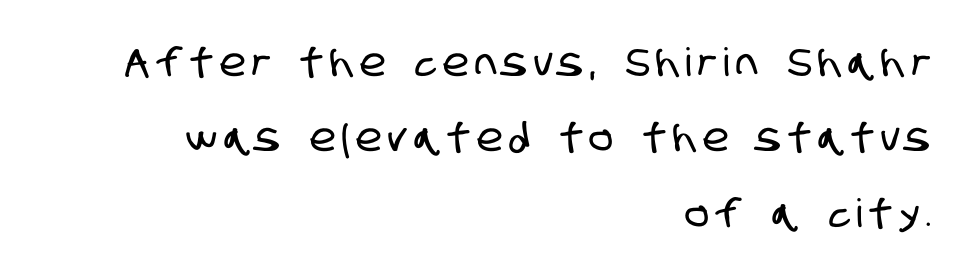
Q: Is the typeface a serif or a sans-serif typeface? A: Sans-serif.
Q: Is the text underlined? A: No.
Q: How is the paragraph aligned? A: Right-aligned.
Q: Is the spacing between lines tight, normal or loose? A: Loose.
Q: Width (condensed, normal, or wide)? A: Condensed.
Q: Stroke contrast? A: Low.
Q: x-height? A: Large.
Q: Monospaced? A: No.
